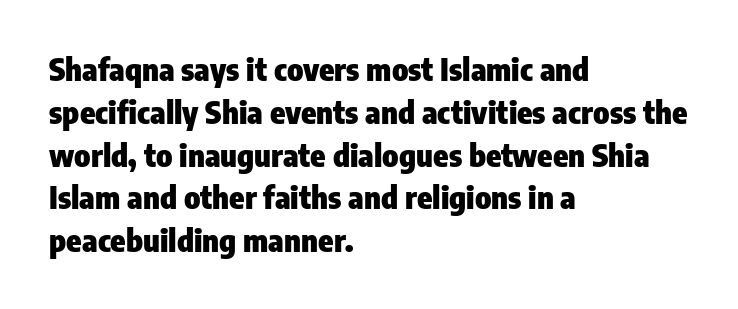
Q: Is the text bold? A: Yes.
Q: Is the text italic (slanted)? A: No, it is upright.
Q: Is the typeface a serif or a sans-serif typeface? A: Sans-serif.
Q: Is the text underlined? A: No.
Q: How is the paragraph aligned? A: Left-aligned.
Q: Is the spacing between letters normal or unusually wide? A: Normal.
Q: Is the spacing between lines tight, normal or loose? A: Normal.
Q: Width (condensed, normal, or wide)? A: Condensed.
Q: Stroke contrast? A: Low.
Q: x-height? A: Medium.
Q: Monospaced? A: No.
